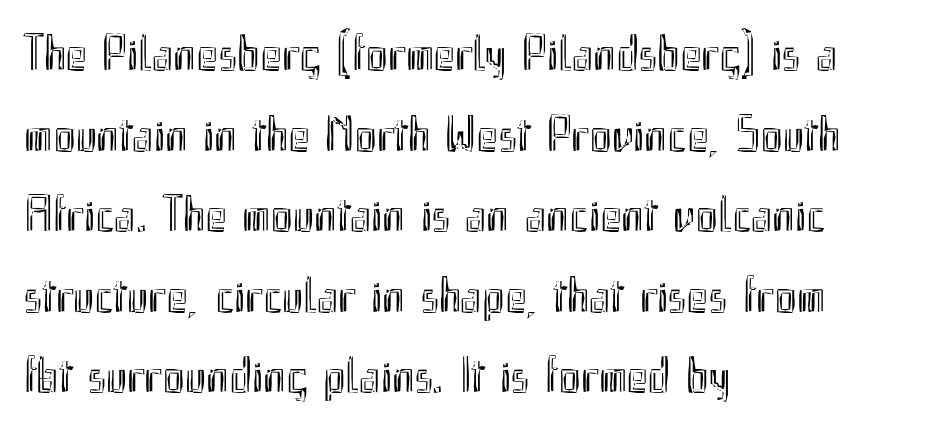
Q: Is the text italic (slanted)? A: No, it is upright.
Q: Is the text underlined? A: No.
Q: How is the paragraph aligned? A: Left-aligned.
Q: Is the spacing between letters normal or unusually wide? A: Normal.
Q: Is the spacing between lines tight, normal or loose? A: Normal.
Q: Width (condensed, normal, or wide)? A: Condensed.
Q: x-height? A: Small.
Q: Monospaced? A: No.
